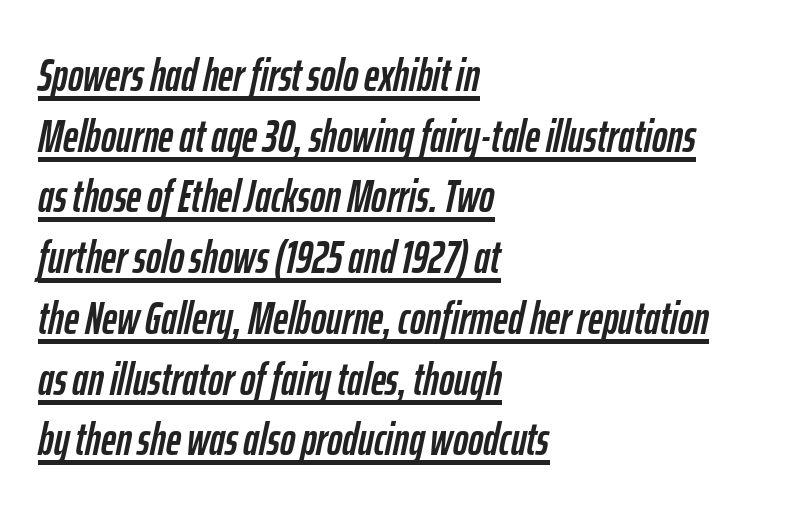
{"italic": "yes", "lean": "right", "slant_degrees": 12, "width": "condensed", "stroke_contrast": "low", "x_height": "medium", "monospaced": "no", "underline": "yes", "align": "left", "line_spacing": "normal", "line_spacing_ratio": 1.32, "letter_spacing": "normal", "letter_spacing_em": 0.0, "glyph_px": 46}
